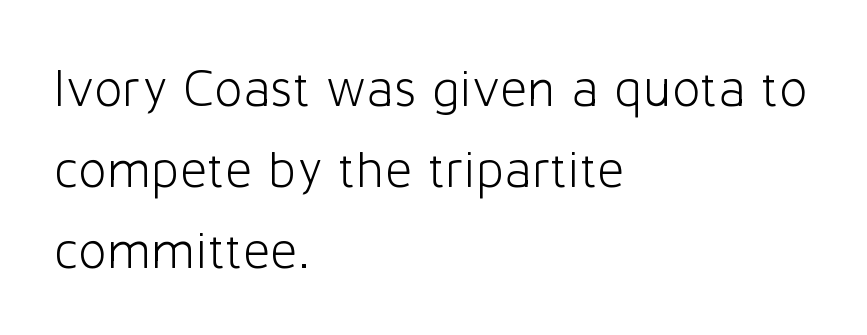
Is the stroke heavy? The answer is a plain regular-or-lighter. Vertical spacing — default. Between one letter and the next there's only the usual sliver of space. A typesetter would label this face a sans.
